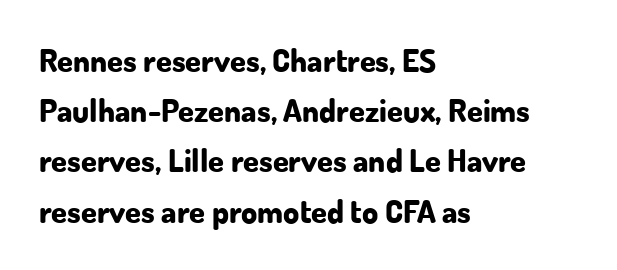
{"serif": "no", "italic": "no", "bold": "yes", "weight": "bold", "width": "normal", "stroke_contrast": "low", "x_height": "small", "monospaced": "no", "underline": "no", "align": "left", "line_spacing": "normal", "line_spacing_ratio": 1.57, "letter_spacing": "normal", "letter_spacing_em": 0.0, "glyph_px": 32}
